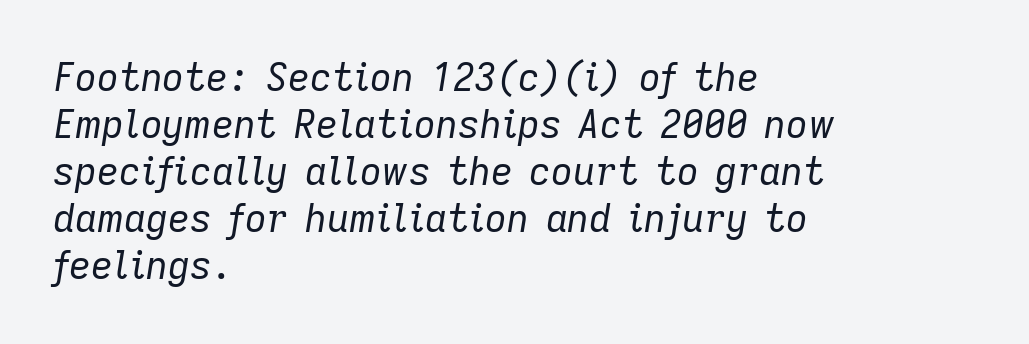
The image shows 38 px regular-weight type, italic (leaning right); set left-aligned, line spacing 1.24x, normal letter spacing, not underlined; low stroke contrast and a medium x-height.
